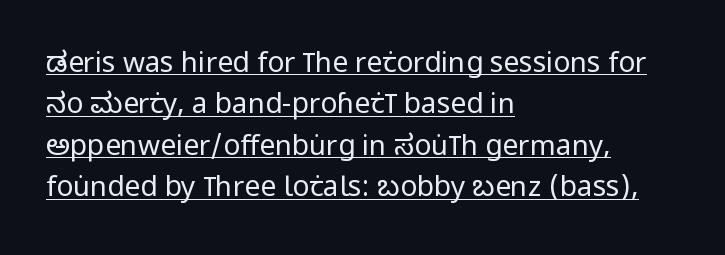
Normally led — the rows are evenly, conventionally spaced. This rendering features underlined lettering. Unbolded letterforms with no extra heft. The text block is weighted toward the left margin, trailing off unevenly rightward. These lines are composed in type without serifs.
